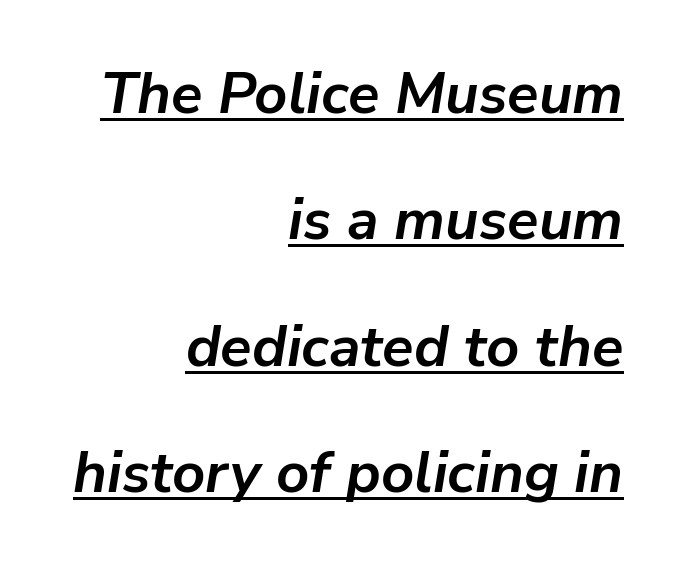
The image shows 58 px semibold type, italic (leaning right); set right-aligned, loose line spacing (2.18x), normal letter spacing, underlined; low stroke contrast and a medium x-height.
